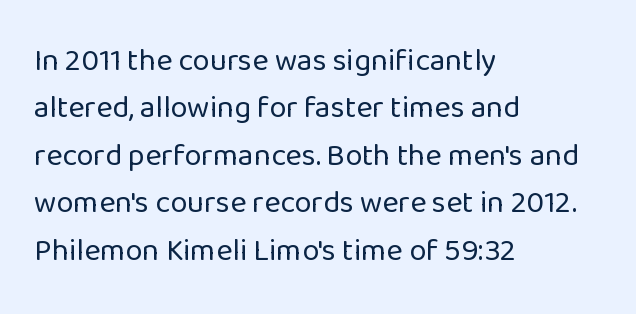
Regarding serifs, this sample does without them. Think standard paragraph weight, or any step lighter than that. The face used here is proportionally spaced, like ordinary book or web type. The letters stand upright; this is a roman face. Nobody drew a line under any word here. The passage is arranged the way most books set body copy — flush left.
